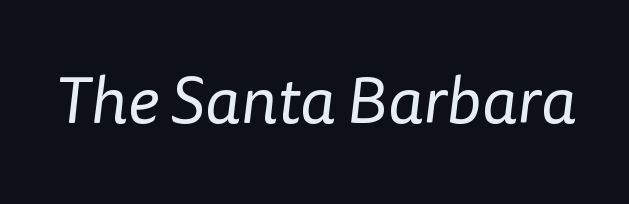
Examine the stroke ends and you'll find no serifs. Compared with typical body copy, the letter spacing here is the same. Nobody drew a line under any word here. The passage shown is typed in a proportional face where columns would drift. Caption: face not bold, strokes unweighted.
